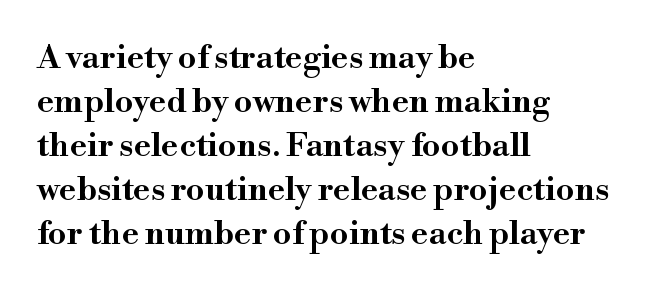
{"serif": "yes", "italic": "no", "width": "wide", "stroke_contrast": "high", "x_height": "small", "monospaced": "no", "underline": "no", "align": "left", "line_spacing": "normal", "line_spacing_ratio": 1.33, "letter_spacing": "normal", "letter_spacing_em": 0.0, "glyph_px": 33}
